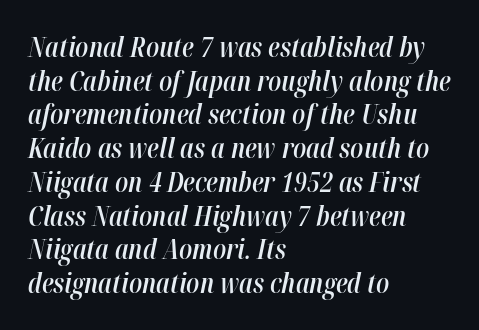
{"italic": "yes", "lean": "right", "slant_degrees": 12, "bold": "semi", "underline": "no", "align": "left", "line_spacing": "normal", "line_spacing_ratio": 1.25, "letter_spacing": "normal", "letter_spacing_em": 0.0, "glyph_px": 27}
